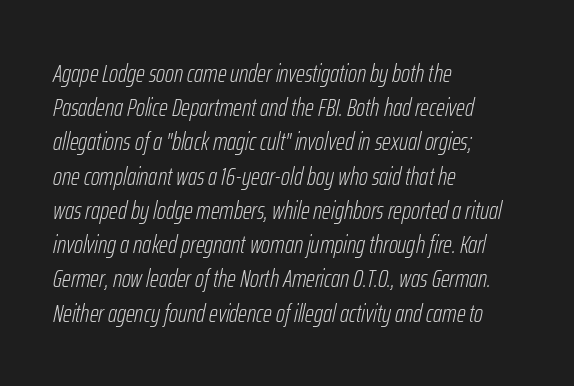
Q: Is the text bold? A: No.
Q: Is the text italic (slanted)? A: Yes, it leans right by about 12 degrees.
Q: Is the text underlined? A: No.
Q: How is the paragraph aligned? A: Left-aligned.
Q: Is the spacing between letters normal or unusually wide? A: Normal.
Q: Is the spacing between lines tight, normal or loose? A: Normal.
